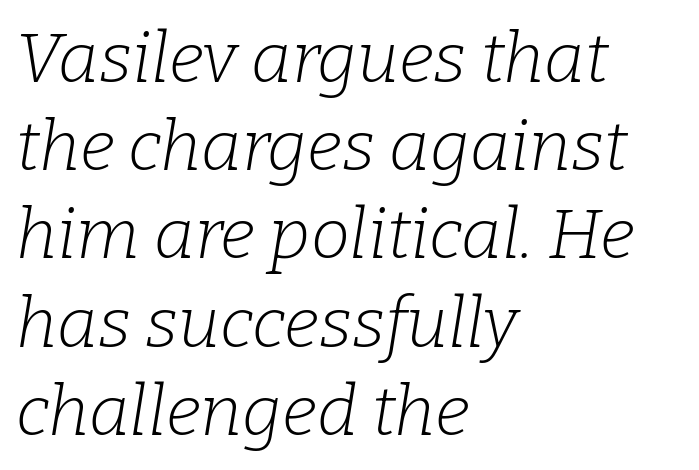
The strip under each line holds only bare page. Reading down the column, the eye jumps a familiar distance to each next line. The letterforms sit at book weight or below. Do the characters align in a grid? No, the font is proportional. What stands out about the letter spacing? Nothing — it is the standard amount.
